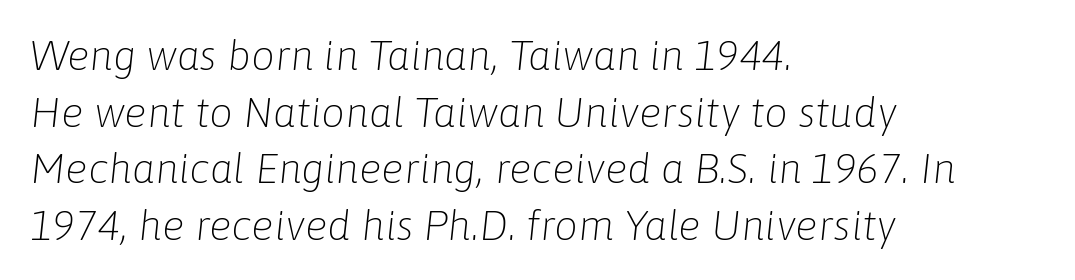
The image shows 42 px light type, italic (leaning right); set left-aligned, normal line spacing (1.35x), normal letter spacing, not underlined; low stroke contrast and a medium x-height.
